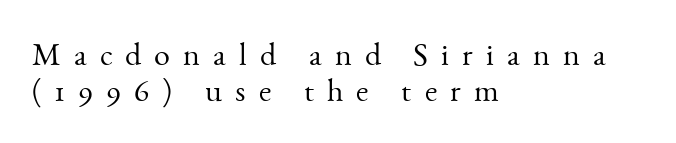
Q: Is the text bold? A: No.
Q: Is the text italic (slanted)? A: No, it is upright.
Q: Is the typeface a serif or a sans-serif typeface? A: Serif.
Q: Is the text underlined? A: No.
Q: How is the paragraph aligned? A: Left-aligned.
Q: Is the spacing between letters normal or unusually wide? A: Unusually wide.
Q: Is the spacing between lines tight, normal or loose? A: Tight.
Q: Width (condensed, normal, or wide)? A: Normal.
Q: Stroke contrast? A: Medium.
Q: x-height? A: Small.
Q: Monospaced? A: No.
